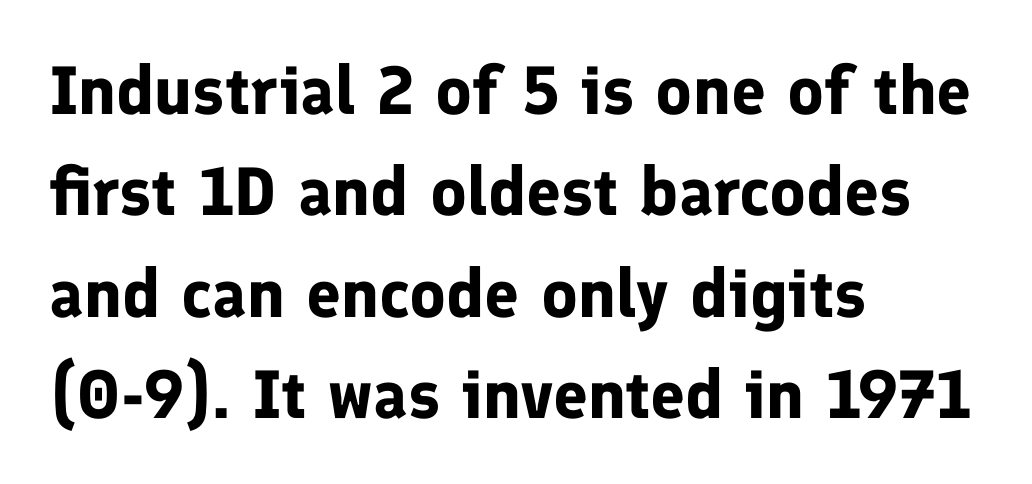
The image shows 68 px bold sans-serif type, upright; set left-aligned, normal line spacing (1.49x), normal letter spacing, not underlined; low stroke contrast and a medium x-height.
